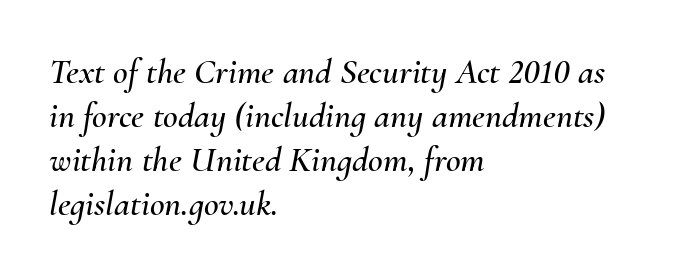
{"italic": "yes", "lean": "right", "slant_degrees": 10, "width": "normal", "stroke_contrast": "medium", "x_height": "small", "monospaced": "no", "underline": "no", "align": "left", "line_spacing_ratio": 1.22, "letter_spacing": "normal", "letter_spacing_em": 0.0, "glyph_px": 36}
